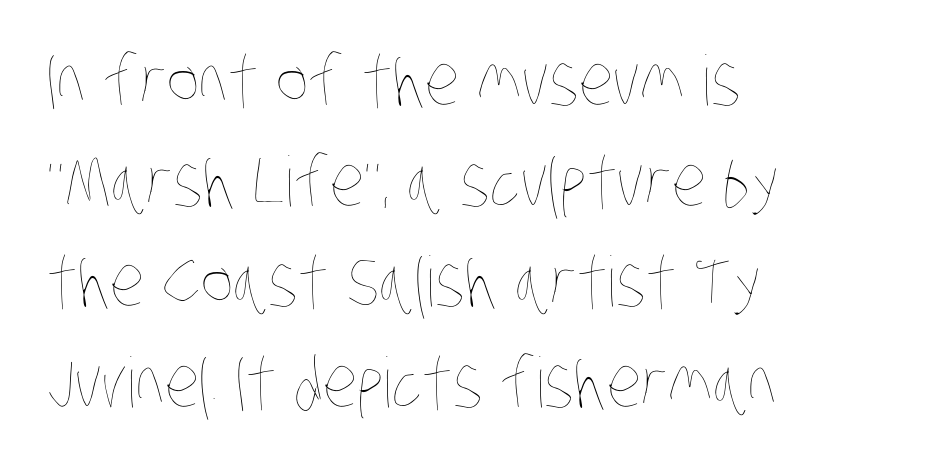
Underlining? Definitely not there. Nothing unusual about the tracking: characters are spaced as the font intends. The ragged edge is on the right, which tells us the setting is flush left. How would I describe the line gaps? Plain and ordinary. You could not count columns in this text — the font is proportionally spaced. Weight: regular or lighter.
